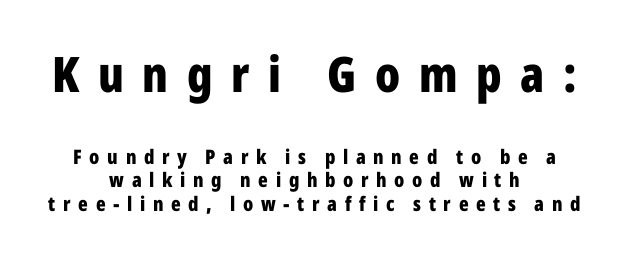
The rendering shows plain stroke endings on the letterforms — a sans-serif design. The letters advance in unequal steps, a hallmark of proportional type. The passage is arranged like a title page — every line centered. Posture: straight, roman, zero tilt. Display-style spreading of the glyphs; the letterfit is very open.
